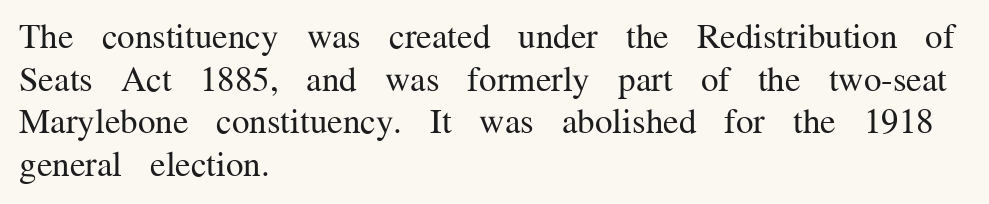
What stands out about the letter spacing? Nothing — it is the standard amount. Summary of weight: not heavy and not bold. Reading down the block, your eye returns to a fixed left position each line. Quick note: not italic, upright. This sample uses a serif face. The space beneath each line is pristine and unruled.
